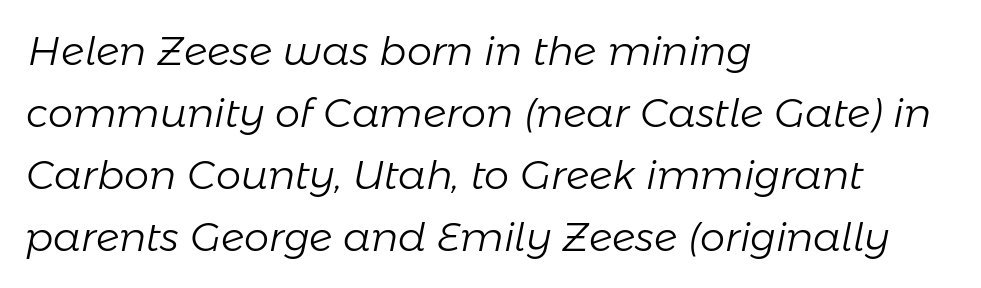
The area under the type is left untouched. If you drew a line through each stem, it would be angled. The face used here is proportionally spaced, like ordinary book or web type. Standard letterfit; no display-style spreading of the glyphs. Line starts are locked; line ends wander.
